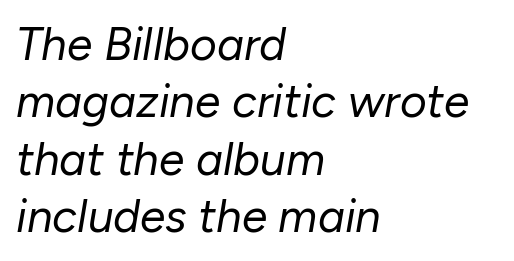
The glyphs are unaccompanied by any horizontal stroke below them. Designer's note — italics engaged. Evenly set lines give the paragraph a standard silhouette. The lines are quadded left. The font sits on the lighter half of the weight spectrum, regular included. There is no visible air inserted between adjacent glyphs.
